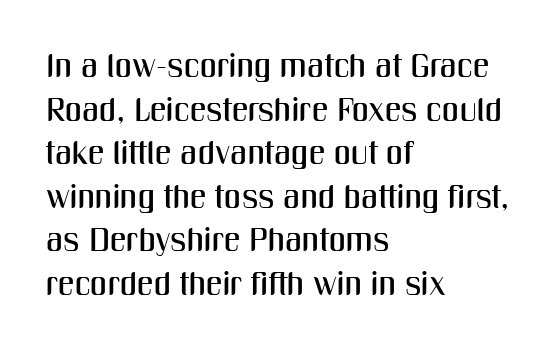
The image shows 33 px condensed sans-serif type, upright; set left-aligned, normal line spacing (1.32x), normal letter spacing, not underlined; medium stroke contrast and a medium x-height.
